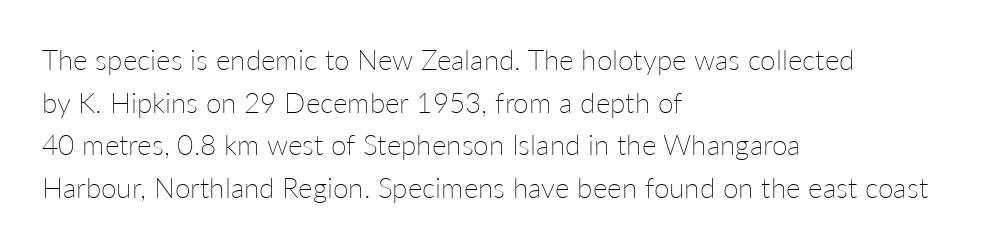
Q: Is the text bold? A: No.
Q: Is the text italic (slanted)? A: No, it is upright.
Q: Is the text underlined? A: No.
Q: How is the paragraph aligned? A: Left-aligned.
Q: Is the spacing between letters normal or unusually wide? A: Normal.
Q: Is the spacing between lines tight, normal or loose? A: Normal.
Q: Width (condensed, normal, or wide)? A: Normal.
Q: Stroke contrast? A: Low.
Q: x-height? A: Medium.
Q: Monospaced? A: No.
